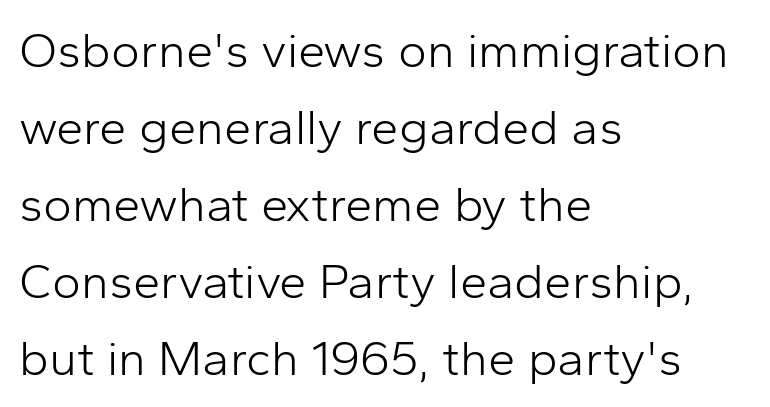
{"serif": "no", "italic": "no", "bold": "no", "weight": "light", "width": "normal", "stroke_contrast": "low", "x_height": "medium", "monospaced": "no", "underline": "no", "align": "left", "line_spacing": "normal", "line_spacing_ratio": 1.57, "letter_spacing": "normal", "letter_spacing_em": 0.0, "glyph_px": 49}
